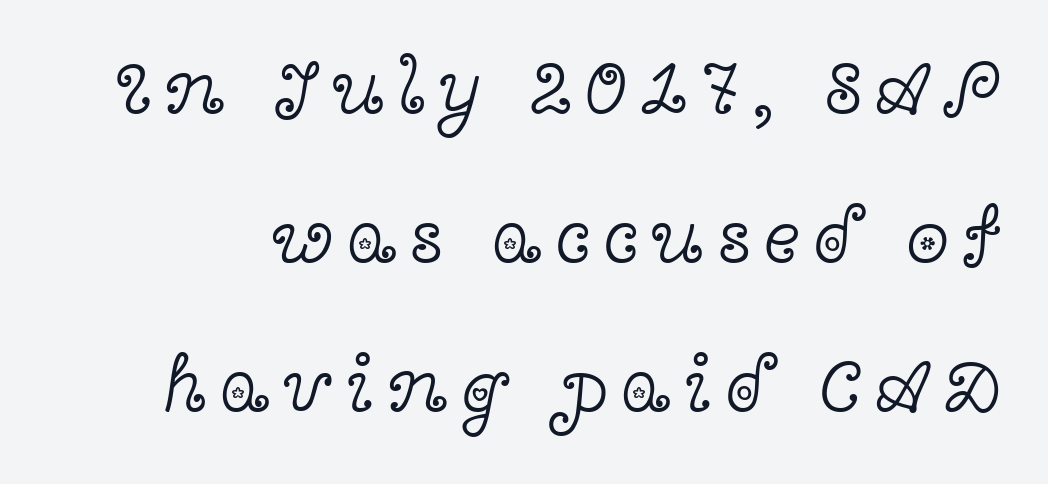
Q: Is the text bold? A: No.
Q: Is the text italic (slanted)? A: Yes.
Q: Is the typeface a serif or a sans-serif typeface? A: Serif.
Q: Is the text underlined? A: No.
Q: Is the spacing between lines tight, normal or loose? A: Loose.
Q: Width (condensed, normal, or wide)? A: Wide.
Q: x-height? A: Medium.
Q: Monospaced? A: No.
